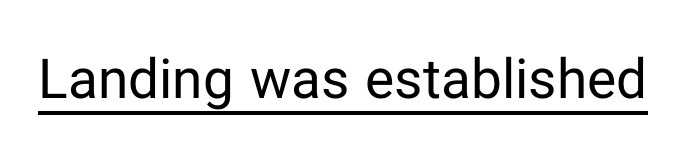
Q: Is the text bold? A: No.
Q: Is the text italic (slanted)? A: No, it is upright.
Q: Is the typeface a serif or a sans-serif typeface? A: Sans-serif.
Q: Is the text underlined? A: Yes.
Q: Is the spacing between letters normal or unusually wide? A: Normal.
Q: Width (condensed, normal, or wide)? A: Normal.
Q: Stroke contrast? A: Low.
Q: x-height? A: Medium.
Q: Monospaced? A: No.
